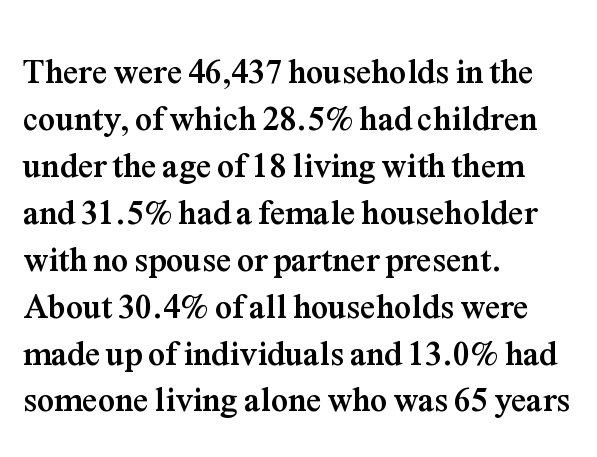
Q: Is the text bold? A: Yes.
Q: Is the text italic (slanted)? A: No, it is upright.
Q: Is the typeface a serif or a sans-serif typeface? A: Serif.
Q: Is the text underlined? A: No.
Q: How is the paragraph aligned? A: Left-aligned.
Q: Is the spacing between letters normal or unusually wide? A: Normal.
Q: Is the spacing between lines tight, normal or loose? A: Normal.
Q: Width (condensed, normal, or wide)? A: Normal.
Q: Stroke contrast? A: Medium.
Q: x-height? A: Medium.
Q: Monospaced? A: No.
